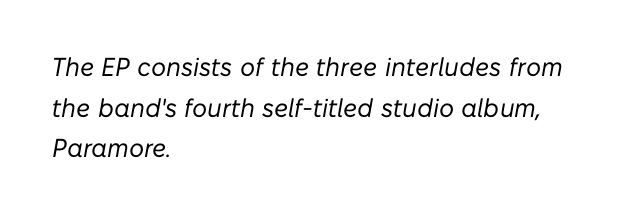
{"italic": "yes", "lean": "right", "slant_degrees": 10, "bold": "no", "underline": "no", "align": "left", "line_spacing": "normal", "line_spacing_ratio": 1.56, "letter_spacing": "normal", "letter_spacing_em": 0.0, "glyph_px": 26}
